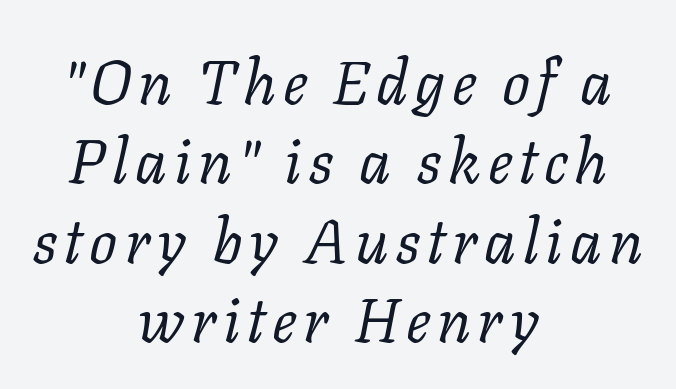
The image shows 62 px regular-weight serif type, italic (leaning right); set centered, normal line spacing (1.28x), not underlined; low stroke contrast and a medium x-height.
